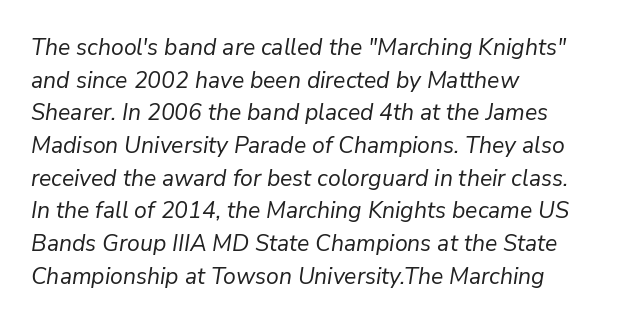
{"italic": "yes", "lean": "right", "slant_degrees": 9, "bold": "no", "underline": "no", "align": "left", "line_spacing": "normal", "line_spacing_ratio": 1.42, "letter_spacing": "normal", "letter_spacing_em": 0.0, "glyph_px": 23}
